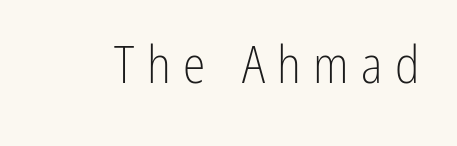
{"serif": "no", "italic": "no", "bold": "no", "weight": "light", "width": "condensed", "stroke_contrast": "low", "x_height": "medium", "monospaced": "no", "underline": "no", "letter_spacing": "wide", "letter_spacing_em": 0.24, "glyph_px": 51}
